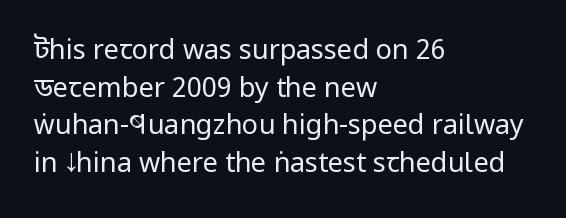
Q: Is the text bold? A: No.
Q: Is the text italic (slanted)? A: No, it is upright.
Q: Is the text underlined? A: No.
Q: How is the paragraph aligned? A: Left-aligned.
Q: Is the spacing between letters normal or unusually wide? A: Normal.
Q: Is the spacing between lines tight, normal or loose? A: Normal.
